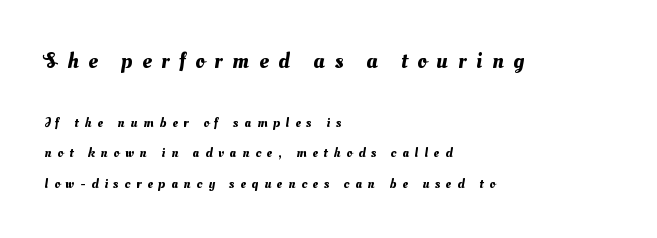
{"underline": "no", "align": "left", "line_spacing": "loose", "line_spacing_ratio": 2.16, "letter_spacing": "wide", "letter_spacing_em": 0.42, "larger_block": "first", "size_ratio": 1.64, "glyph_px": 23}
